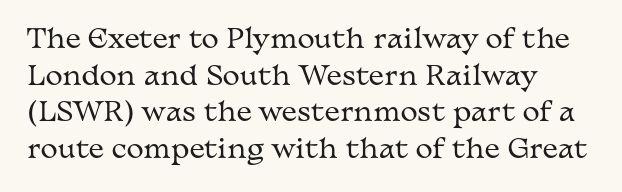
In CSS terms this would be text-align: left. The words here are not underlined. The font is comparable to plain body text, perhaps lighter. Every character sits straight up, as roman type does. The vertical gap from one line to the next is medium. Compared with typical body copy, the letter spacing here is the same.
